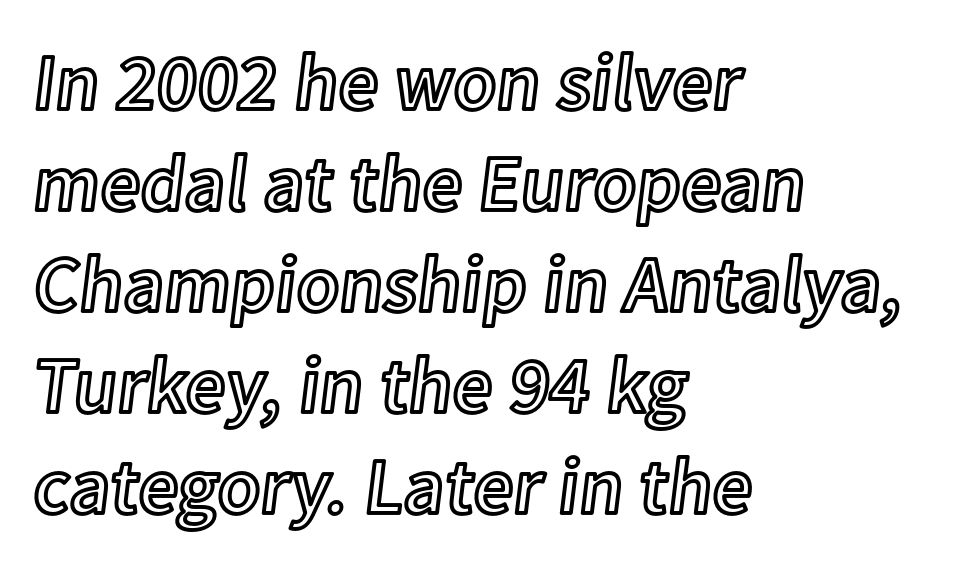
The image shows 79 px text type; set left-aligned, normal line spacing (1.28x), normal letter spacing, not underlined; a medium x-height.
